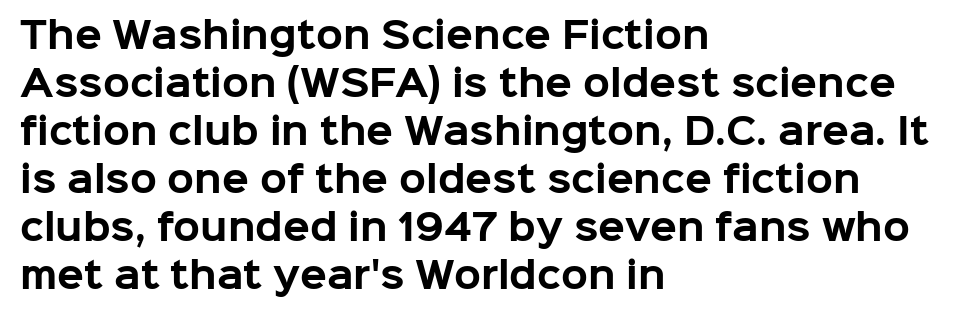
Is the block centered? No — it sits flush against the left margin. Is the type bold? Yes — the strokes are clearly thick and heavy. You can tell from the bare stems that sans-serif type was used. This sample has the flowing, uneven cadence of proportional lettering. The designer left line spacing at the default. Descenders hang freely into open space.
